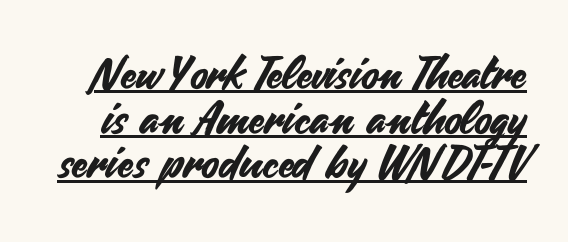
{"serif": "no", "width": "normal", "stroke_contrast": "medium", "x_height": "small", "monospaced": "no", "underline": "yes", "line_spacing": "tight", "line_spacing_ratio": 0.99, "letter_spacing": "normal", "letter_spacing_em": 0.0, "glyph_px": 45}
